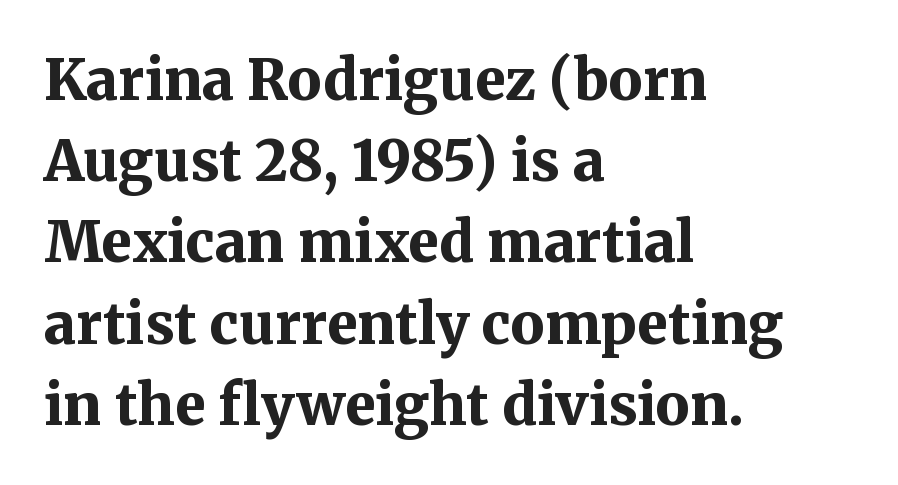
The image shows 56 px bold serif type, upright; set left-aligned, normal line spacing (1.45x), normal letter spacing, not underlined; medium stroke contrast and a medium x-height.
